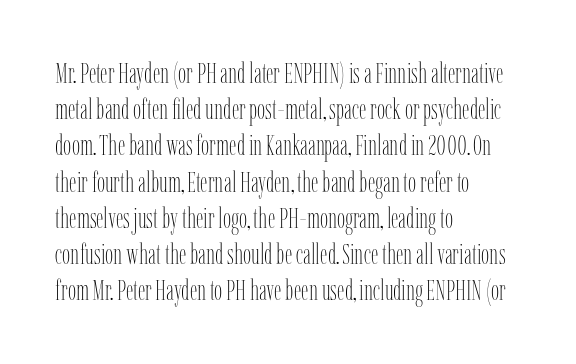
The image shows 29 px thin, condensed type, upright; set left-aligned, normal line spacing (1.25x), normal letter spacing, not underlined; low stroke contrast and a medium x-height.
